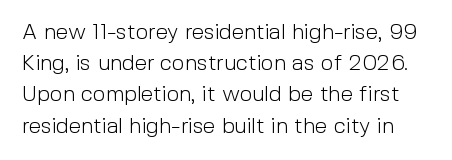
{"italic": "no", "bold": "no", "underline": "no", "line_spacing": "normal", "line_spacing_ratio": 1.42, "letter_spacing": "normal", "letter_spacing_em": 0.0, "glyph_px": 22}
